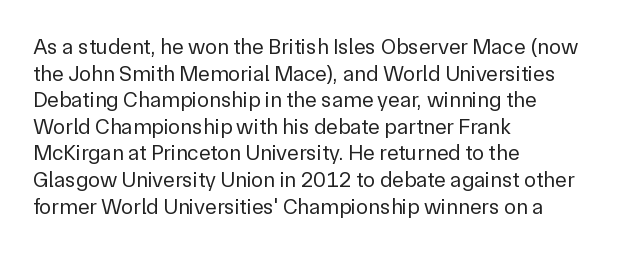
Q: Is the text bold? A: No.
Q: Is the text italic (slanted)? A: No, it is upright.
Q: Is the text underlined? A: No.
Q: How is the paragraph aligned? A: Left-aligned.
Q: Is the spacing between letters normal or unusually wide? A: Normal.
